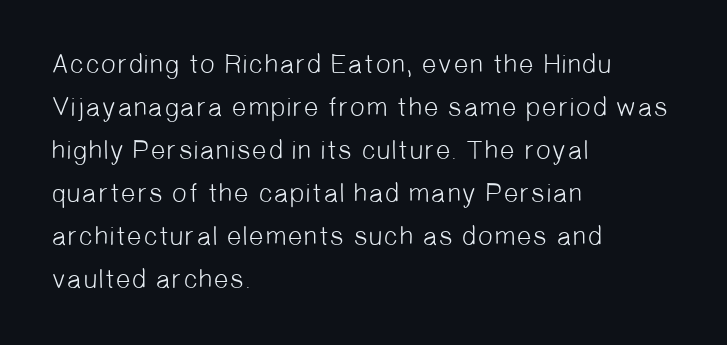
Q: Is the text bold? A: No.
Q: Is the text underlined? A: No.
Q: How is the paragraph aligned? A: Left-aligned.
Q: Is the spacing between letters normal or unusually wide? A: Normal.
Q: Is the spacing between lines tight, normal or loose? A: Normal.
